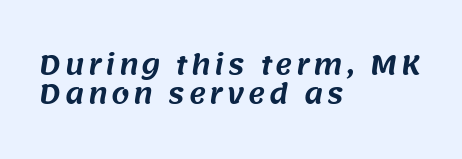
Q: Is the text underlined? A: No.
Q: How is the paragraph aligned? A: Left-aligned.
Q: Is the spacing between lines tight, normal or loose? A: Tight.
